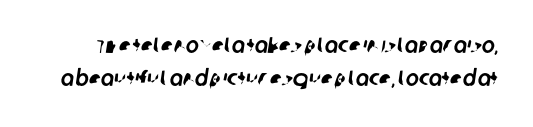
{"underline": "no", "line_spacing": "normal", "line_spacing_ratio": 1.52, "letter_spacing": "normal", "letter_spacing_em": 0.0, "glyph_px": 22}
